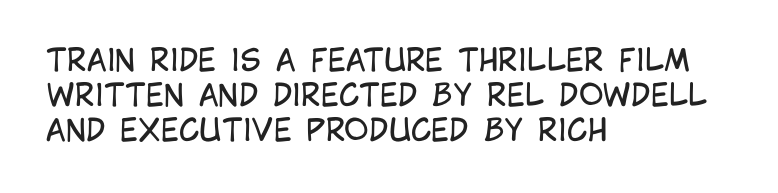
The image shows 30 px regular-weight, condensed sans-serif type, upright; set left-aligned, line spacing 1.16x, normal letter spacing, not underlined; low stroke contrast and a large x-height.
